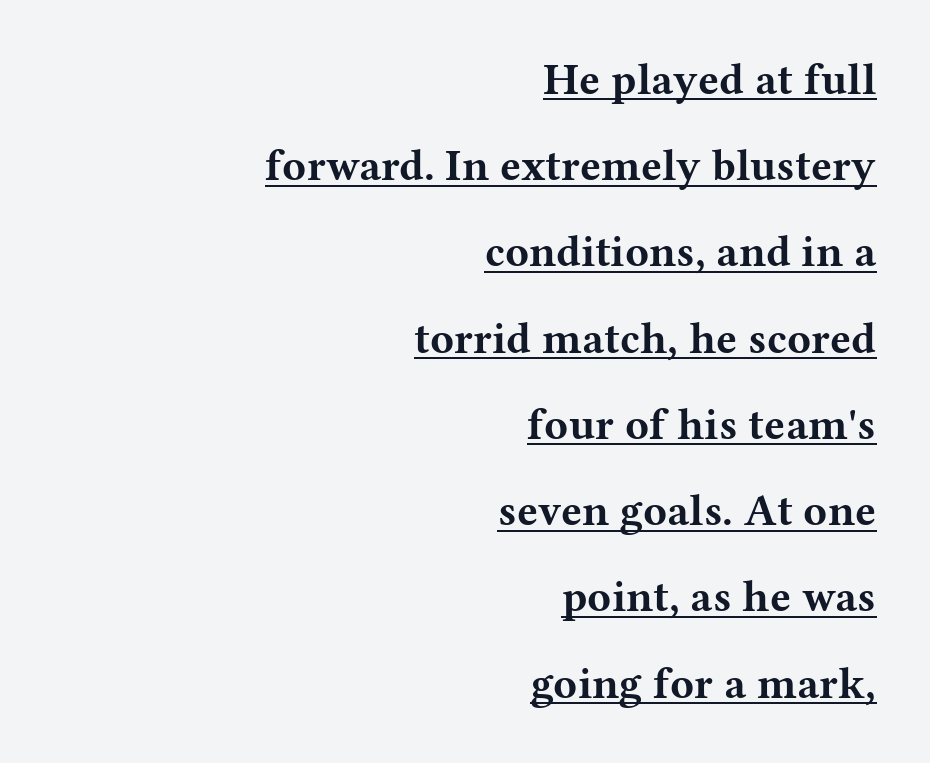
Q: Is the text bold? A: Yes.
Q: Is the text italic (slanted)? A: No, it is upright.
Q: Is the typeface a serif or a sans-serif typeface? A: Serif.
Q: Is the text underlined? A: Yes.
Q: How is the paragraph aligned? A: Right-aligned.
Q: Is the spacing between letters normal or unusually wide? A: Normal.
Q: Is the spacing between lines tight, normal or loose? A: Loose.
Q: Width (condensed, normal, or wide)? A: Wide.
Q: Stroke contrast? A: Medium.
Q: x-height? A: Medium.
Q: Monospaced? A: No.
